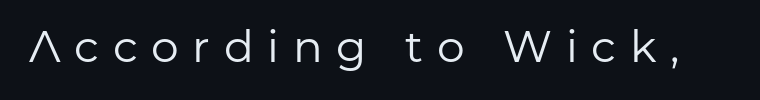
Q: Is the text bold? A: No.
Q: Is the text italic (slanted)? A: No, it is upright.
Q: Is the typeface a serif or a sans-serif typeface? A: Sans-serif.
Q: Is the text underlined? A: No.
Q: Is the spacing between letters normal or unusually wide? A: Unusually wide.
Q: Width (condensed, normal, or wide)? A: Normal.
Q: Stroke contrast? A: Low.
Q: x-height? A: Medium.
Q: Monospaced? A: No.
